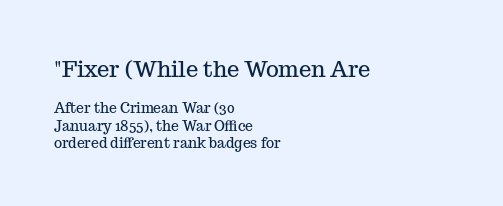
Visually the block forms a straight wall on the left and a jagged coastline on the right. Compare the two chunks: the upper has the greater cap height. The foot of each line stays bare and open. Tall strokes in this sample are plumb rather than angled. Spacing between characters is what you'd get straight out of the box.
